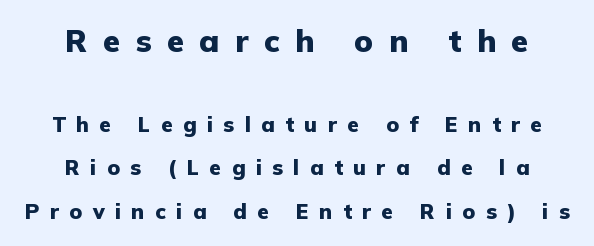
The image shows 31 px heavy sans-serif type, upright; set centered, loose line spacing (2.09x), unusually wide letter spacing (+0.5 em), not underlined; the first (top) block is 1.48x larger; low stroke contrast and a medium x-height.
